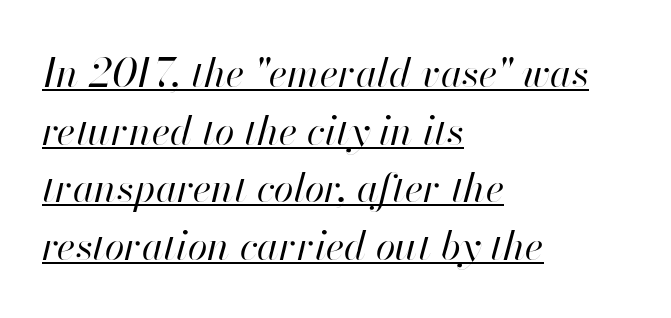
{"italic": "yes", "lean": "right", "slant_degrees": 13, "bold": "no", "weight": "regular", "width": "normal", "stroke_contrast": "high", "x_height": "small", "monospaced": "no", "underline": "yes", "align": "left", "line_spacing": "normal", "line_spacing_ratio": 1.44, "letter_spacing": "normal", "letter_spacing_em": 0.0, "glyph_px": 40}
